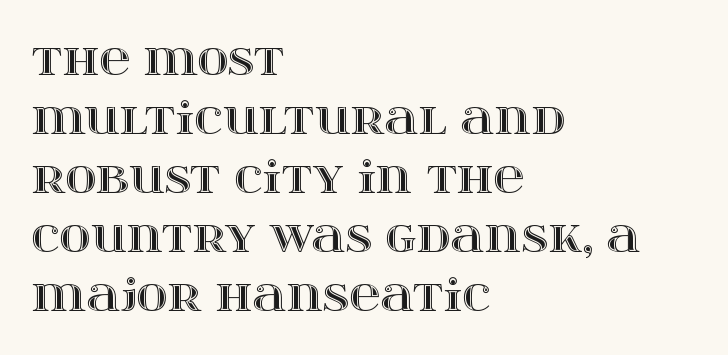
{"italic": "no", "width": "wide", "x_height": "large", "monospaced": "no", "underline": "no", "align": "left", "line_spacing": "normal", "line_spacing_ratio": 1.37, "letter_spacing": "normal", "letter_spacing_em": 0.0, "glyph_px": 43}
